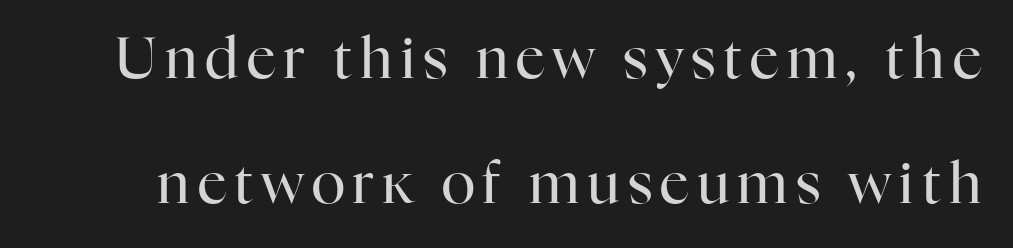
Glance below the letters and you will spot only blank space. Here the designer chose a conventional face with non-uniform glyph widths. Italic: no, the glyphs are upright roman. Airy leading. This sample uses a serif face. Think standard paragraph weight, or any step lighter than that.
